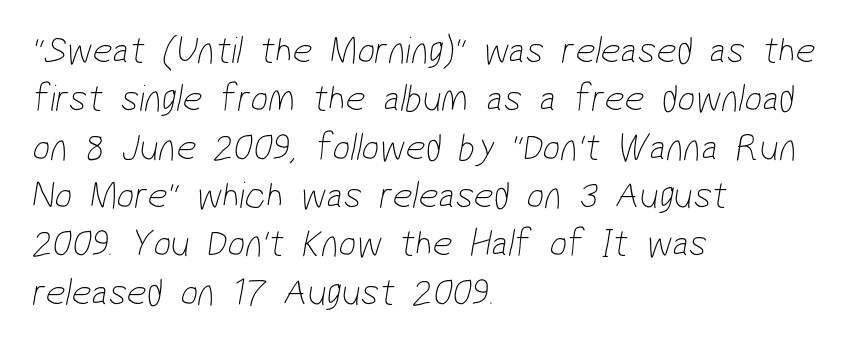
Q: Is the text bold? A: No.
Q: Is the typeface a serif or a sans-serif typeface? A: Sans-serif.
Q: Is the text underlined? A: No.
Q: How is the paragraph aligned? A: Left-aligned.
Q: Is the spacing between letters normal or unusually wide? A: Normal.
Q: Width (condensed, normal, or wide)? A: Condensed.
Q: Stroke contrast? A: Low.
Q: x-height? A: Medium.
Q: Monospaced? A: No.
